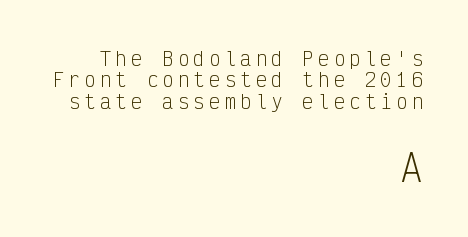
This rendering uses right alignment, leaving the left contour irregular. The letters march in equal steps, a hallmark of fixed-pitch type. Baseline-to-baseline distance is barely more than the letter height. Words appear elongated and porous because spacing is wide. The cut favours lightness, reaching ordinary text weight at its darkest.
